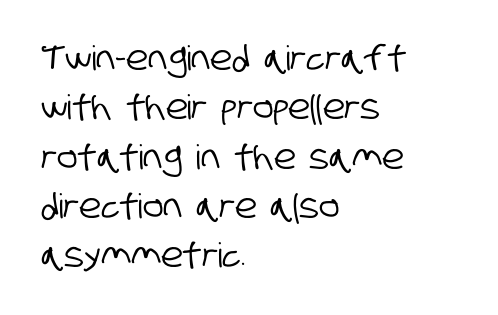
Q: Is the typeface a serif or a sans-serif typeface? A: Sans-serif.
Q: Is the text underlined? A: No.
Q: How is the paragraph aligned? A: Left-aligned.
Q: Is the spacing between letters normal or unusually wide? A: Normal.
Q: Is the spacing between lines tight, normal or loose? A: Normal.
Q: Width (condensed, normal, or wide)? A: Condensed.
Q: Stroke contrast? A: Low.
Q: x-height? A: Large.
Q: Monospaced? A: No.
